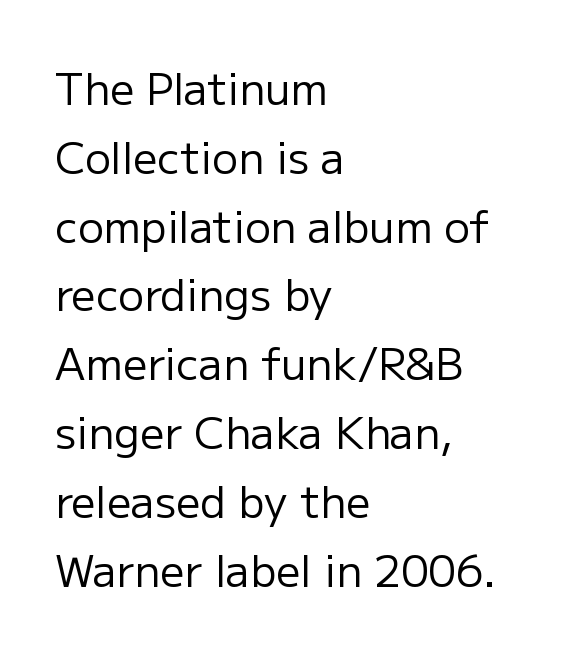
{"serif": "no", "italic": "no", "bold": "no", "weight": "regular", "width": "normal", "stroke_contrast": "low", "x_height": "medium", "monospaced": "no", "underline": "no", "align": "left", "line_spacing": "normal", "line_spacing_ratio": 1.6, "letter_spacing": "normal", "letter_spacing_em": 0.0, "glyph_px": 43}
